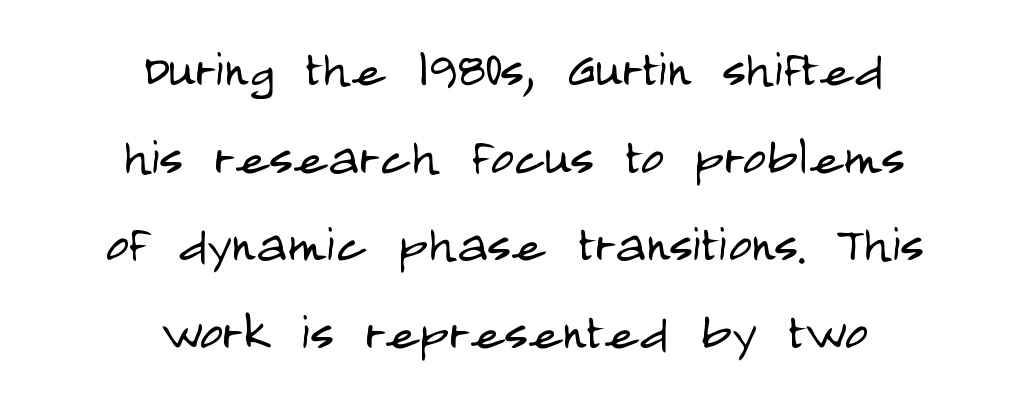
Q: Is the text bold? A: No.
Q: Is the text italic (slanted)? A: No, it is upright.
Q: Is the typeface a serif or a sans-serif typeface? A: Sans-serif.
Q: Is the text underlined? A: No.
Q: How is the paragraph aligned? A: Centered.
Q: Is the spacing between letters normal or unusually wide? A: Normal.
Q: Is the spacing between lines tight, normal or loose? A: Normal.
Q: Width (condensed, normal, or wide)? A: Condensed.
Q: Stroke contrast? A: Low.
Q: x-height? A: Large.
Q: Monospaced? A: No.
